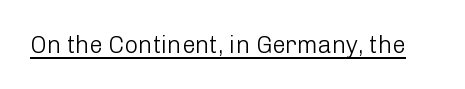
The image shows 24 px text type, upright; set normal letter spacing, underlined.
